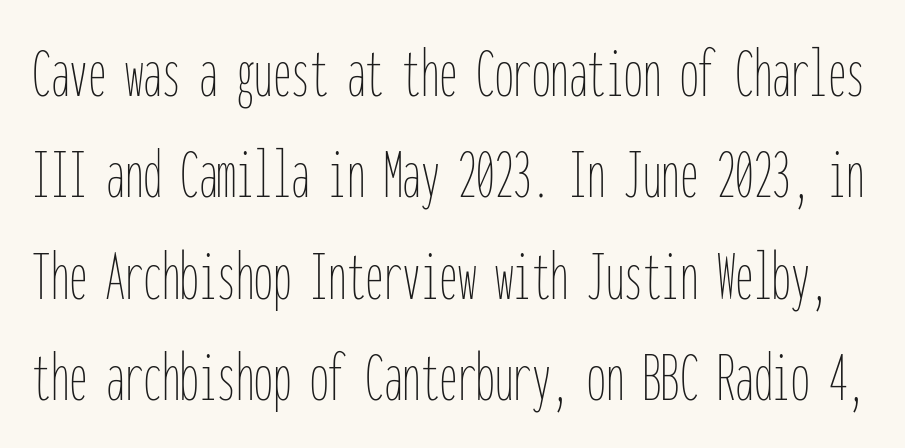
Q: Is the text bold? A: No.
Q: Is the text italic (slanted)? A: No, it is upright.
Q: Is the text underlined? A: No.
Q: Is the spacing between letters normal or unusually wide? A: Normal.
Q: Is the spacing between lines tight, normal or loose? A: Normal.
Q: Width (condensed, normal, or wide)? A: Condensed.
Q: Stroke contrast? A: Low.
Q: x-height? A: Medium.
Q: Monospaced? A: Yes.
